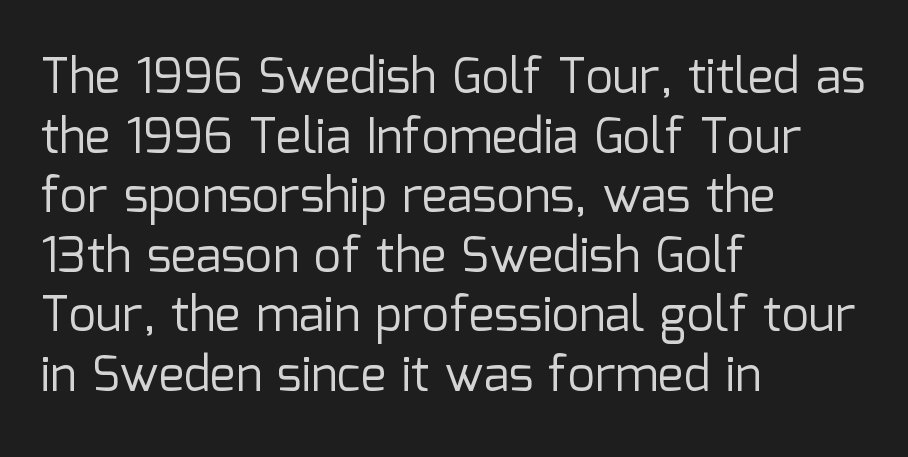
The image shows 48 px regular-weight sans-serif type, upright; set left-aligned, line spacing 1.24x, normal letter spacing, not underlined; low stroke contrast and a medium x-height.
